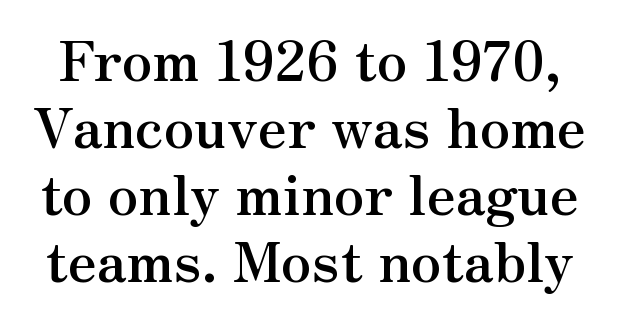
The image shows 55 px semibold serif type, upright; set line spacing 1.22x, normal letter spacing, not underlined; medium stroke contrast and a small x-height.
